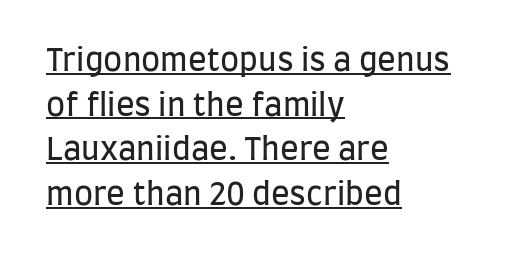
Q: Is the text bold? A: No.
Q: Is the text italic (slanted)? A: No, it is upright.
Q: Is the typeface a serif or a sans-serif typeface? A: Sans-serif.
Q: Is the text underlined? A: Yes.
Q: How is the paragraph aligned? A: Left-aligned.
Q: Is the spacing between letters normal or unusually wide? A: Normal.
Q: Is the spacing between lines tight, normal or loose? A: Normal.
Q: Width (condensed, normal, or wide)? A: Condensed.
Q: Stroke contrast? A: Low.
Q: x-height? A: Large.
Q: Monospaced? A: No.
